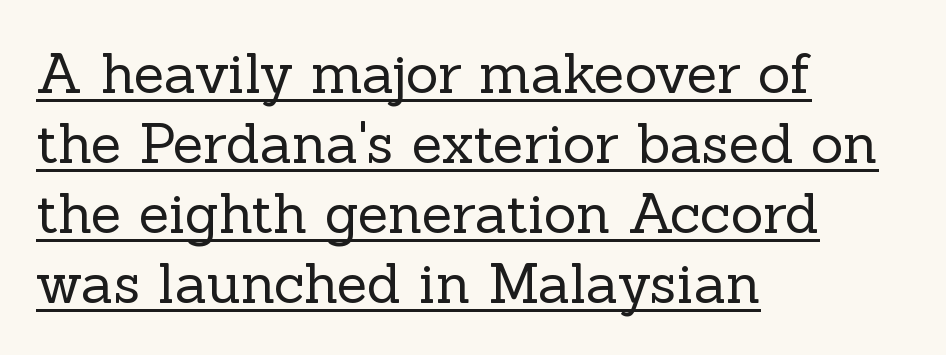
Q: Is the text bold? A: No.
Q: Is the text italic (slanted)? A: No, it is upright.
Q: Is the typeface a serif or a sans-serif typeface? A: Serif.
Q: Is the text underlined? A: Yes.
Q: How is the paragraph aligned? A: Left-aligned.
Q: Is the spacing between letters normal or unusually wide? A: Normal.
Q: Is the spacing between lines tight, normal or loose? A: Normal.
Q: Width (condensed, normal, or wide)? A: Normal.
Q: x-height? A: Medium.
Q: Monospaced? A: No.
